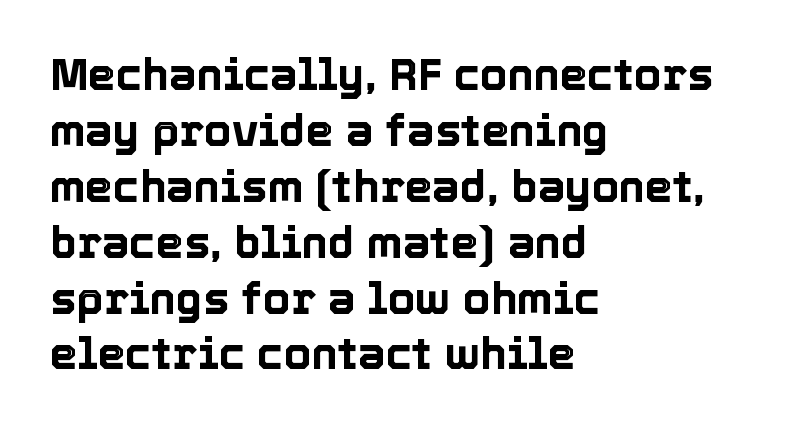
The image shows 44 px text type, upright; set left-aligned, normal line spacing (1.27x), normal letter spacing, not underlined; a medium x-height.
